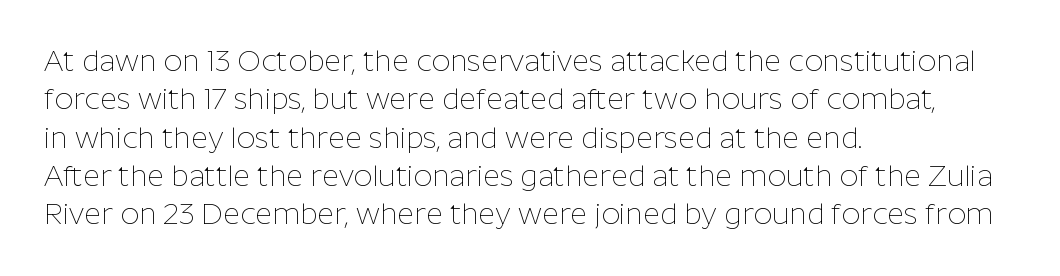
The compositor pushed each line to the left boundary. The type sits square on the baseline with zero lean. Looks like regular typesetting: each glyph gets only the width it needs. Type style note: lacks serifs. The foot of each line stays bare and open.
